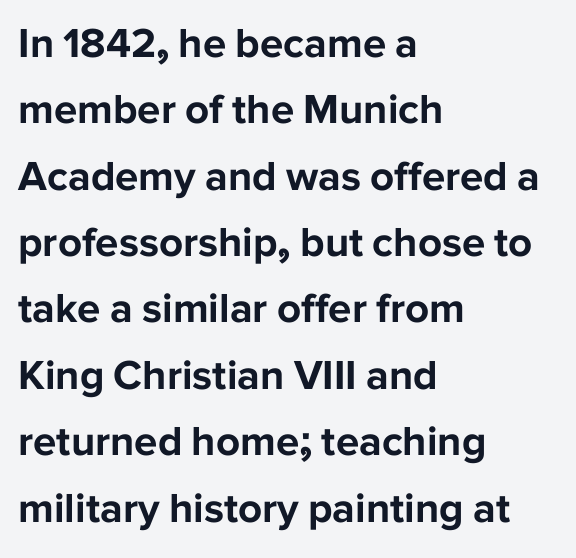
The image shows 42 px bold sans-serif type, upright; set left-aligned, normal line spacing (1.58x), normal letter spacing, not underlined; low stroke contrast and a medium x-height.
